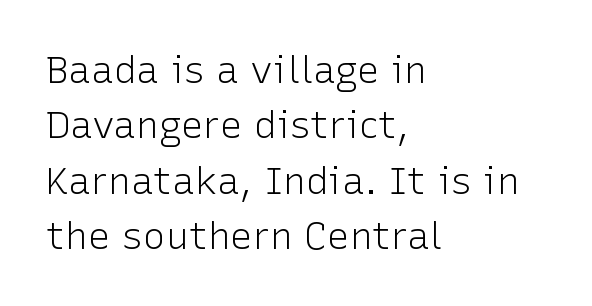
Character widths vary here, with narrow letters taking less room than wide ones. A light-to-regular cut is what we see here. Classification — sans serif. A typesetter would mark this as roman, not italic. The lines are quadded left. Underlining? Definitely not there.
